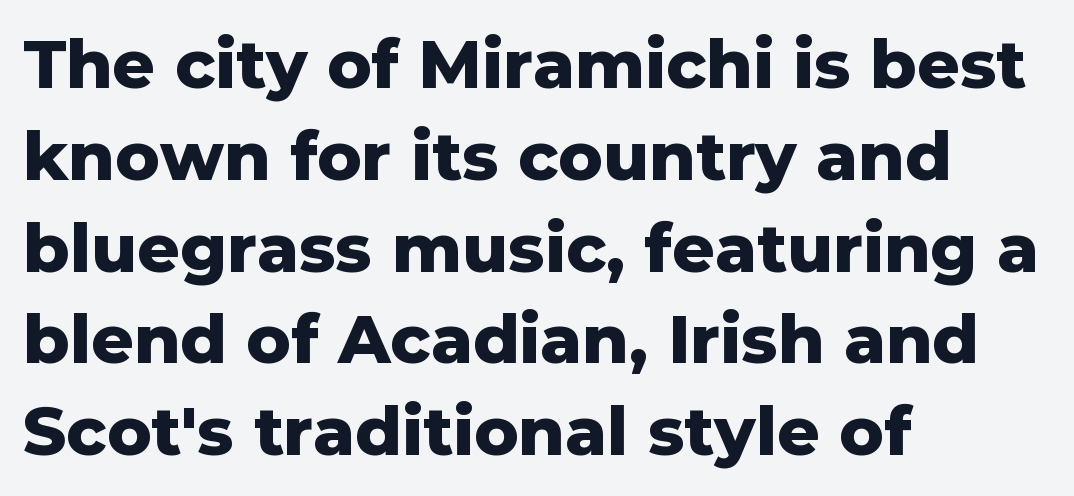
The passage shown is typeset with a sans-serif family. Spacing verdict: proportional, widths tailored to each character. Weight check: bold — yes, fully. Nope, not italic — everything's standing straight.
